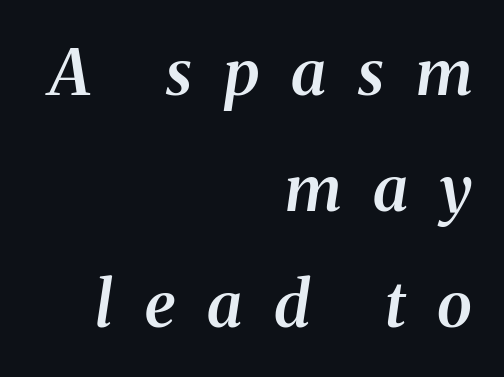
{"serif": "yes", "italic": "yes", "lean": "right", "slant_degrees": 8, "bold": "semi", "weight": "semibold", "width": "normal", "stroke_contrast": "medium", "x_height": "medium", "monospaced": "no", "underline": "no", "align": "right", "line_spacing_ratio": 1.81, "letter_spacing": "wide", "letter_spacing_em": 0.5, "glyph_px": 64}
